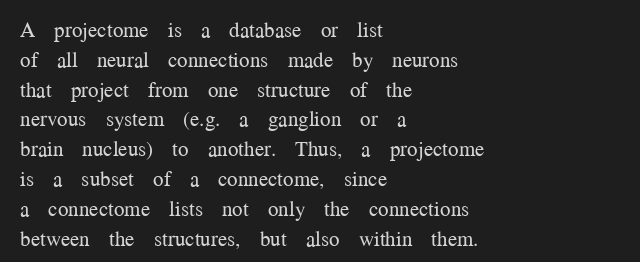
Quick note: interline space is typical. Nothing unusual about the tracking: characters are spaced as the font intends. Unmarked baselines from the first word to the last. No italicization has been applied; the sample stays upright.
